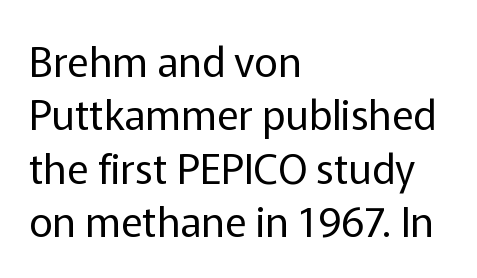
{"serif": "no", "italic": "no", "bold": "no", "weight": "regular", "width": "normal", "stroke_contrast": "low", "x_height": "medium", "monospaced": "no", "underline": "no", "align": "left", "line_spacing": "normal", "line_spacing_ratio": 1.3, "letter_spacing": "normal", "letter_spacing_em": 0.0, "glyph_px": 41}
